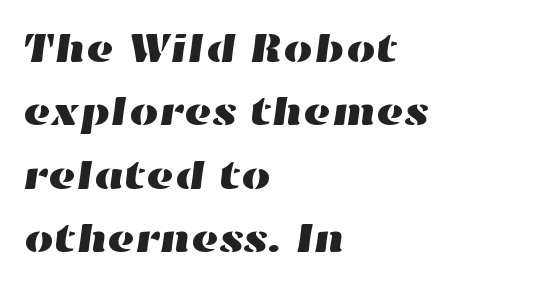
{"width": "wide", "stroke_contrast": "high", "x_height": "medium", "monospaced": "no", "underline": "no", "align": "left", "line_spacing": "normal", "line_spacing_ratio": 1.51, "letter_spacing": "normal", "letter_spacing_em": 0.0, "glyph_px": 42}
